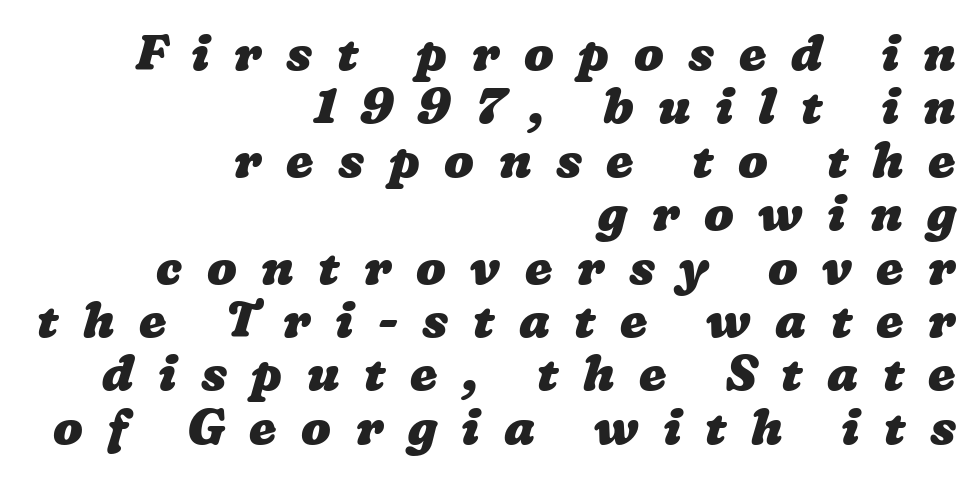
This sample is right-justified, so line beginnings fall wherever the words allow. Nobody drew a line under any word here. What weight is shown? A full bold with thick strokes. These lines are rendered in a variable-pitch font.
